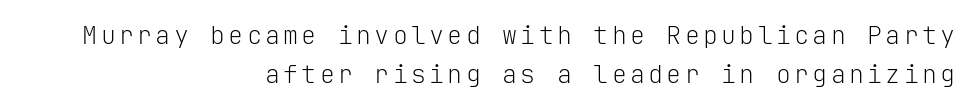
{"italic": "no", "bold": "no", "underline": "no", "align": "right", "line_spacing": "normal", "line_spacing_ratio": 1.57, "glyph_px": 25}
